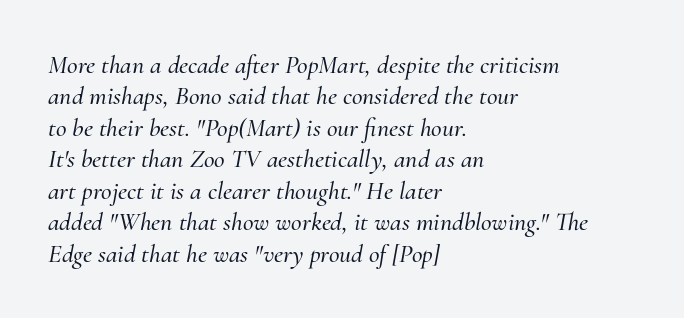
The image shows 26 px text type, italic (leaning right); set left-aligned, line spacing 1.21x, normal letter spacing, not underlined.
